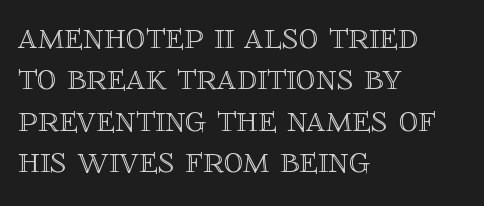
The image shows 39 px text type, upright; set left-aligned, tight line spacing (1.06x), normal letter spacing, not underlined; a large x-height.
